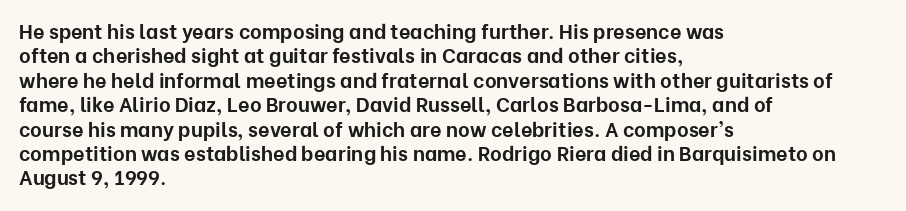
The image shows 20 px bold type, upright; set left-aligned, line spacing 1.22x, normal letter spacing, not underlined.
